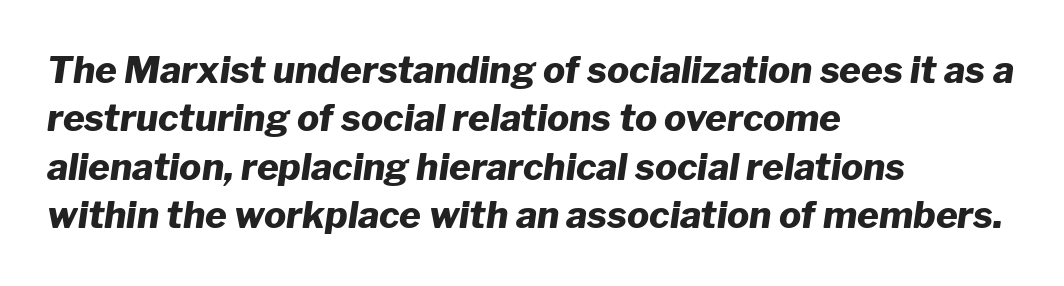
Looks like regular typesetting: each glyph gets only the width it needs. The string is rendered with underlining switched off. The space between consecutive lines is moderate. No extra tracking has been applied to these lines.
